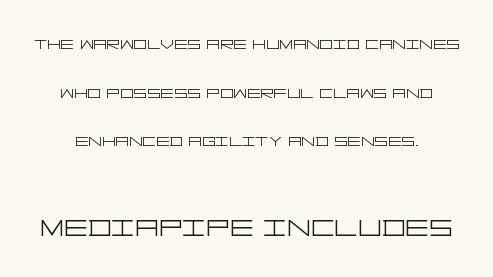
The rendering keeps characters at their native spacing. This sample trades compactness for vertical openness between lines. The axis of the letterforms is exactly vertical. The lower block of text is set noticeably larger than the block above it. These glyphs show unthickened strokes, regular width or finer. Regarding serifs, this sample does without them.
